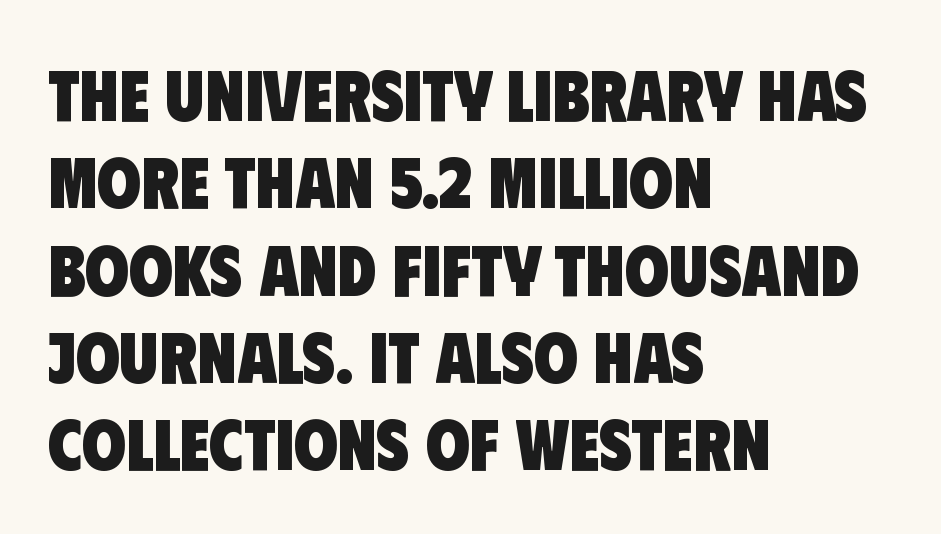
{"serif": "no", "bold": "yes", "weight": "heavy", "width": "condensed", "stroke_contrast": "low", "x_height": "large", "monospaced": "no", "underline": "no", "align": "left", "line_spacing_ratio": 1.23, "letter_spacing": "normal", "letter_spacing_em": 0.0, "glyph_px": 71}
